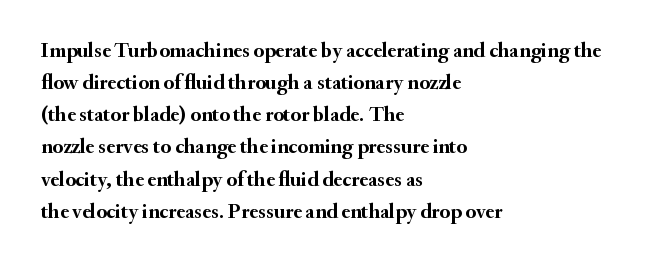
The image shows 21 px bold type, upright; set left-aligned, normal line spacing (1.53x), normal letter spacing, not underlined.
